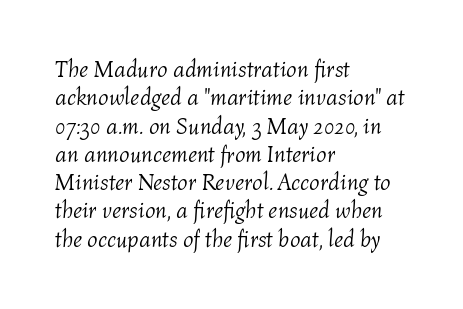
The characters are drawn with everyday or finer stroke widths. Each row of text sits above clean, open space. The tracking reads as untouched default to a designer's eye. The face used here has a pronounced slope to its letters. These lines stack with their left ends in a neat column.
